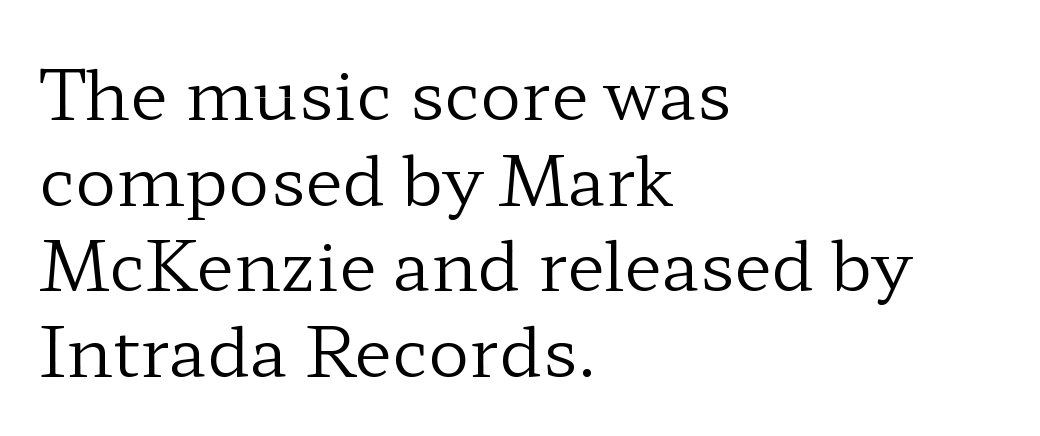
The image shows 69 px regular-weight, wide serif type, upright; set left-aligned, line spacing 1.24x, normal letter spacing, not underlined; low stroke contrast and a medium x-height.
